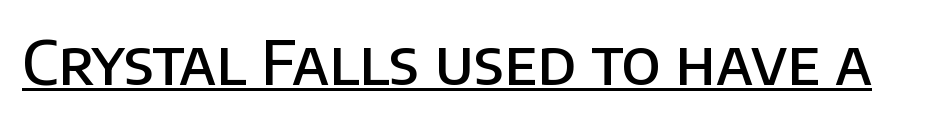
The image shows 61 px semibold sans-serif type, upright; set normal letter spacing, underlined; low stroke contrast and a large x-height.
